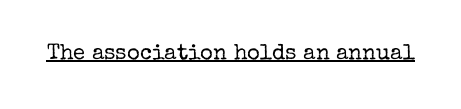
{"italic": "no", "bold": "no", "underline": "yes", "letter_spacing": "normal", "letter_spacing_em": 0.0, "glyph_px": 22}
